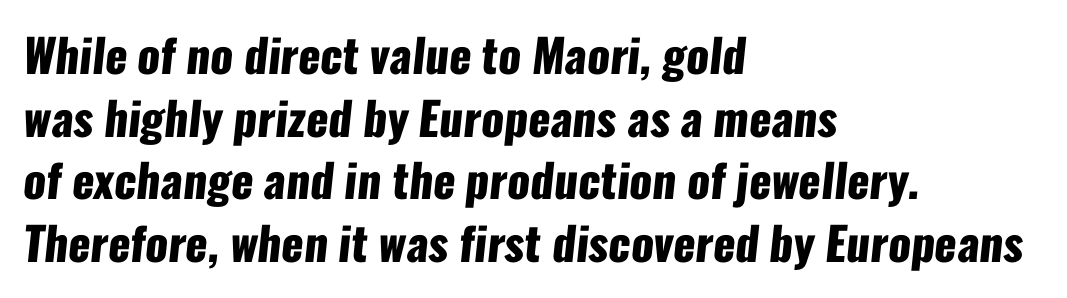
Q: Is the text bold? A: Yes.
Q: Is the typeface a serif or a sans-serif typeface? A: Sans-serif.
Q: Is the text underlined? A: No.
Q: How is the paragraph aligned? A: Left-aligned.
Q: Is the spacing between letters normal or unusually wide? A: Normal.
Q: Is the spacing between lines tight, normal or loose? A: Normal.
Q: Width (condensed, normal, or wide)? A: Condensed.
Q: Stroke contrast? A: Low.
Q: x-height? A: Medium.
Q: Monospaced? A: No.
